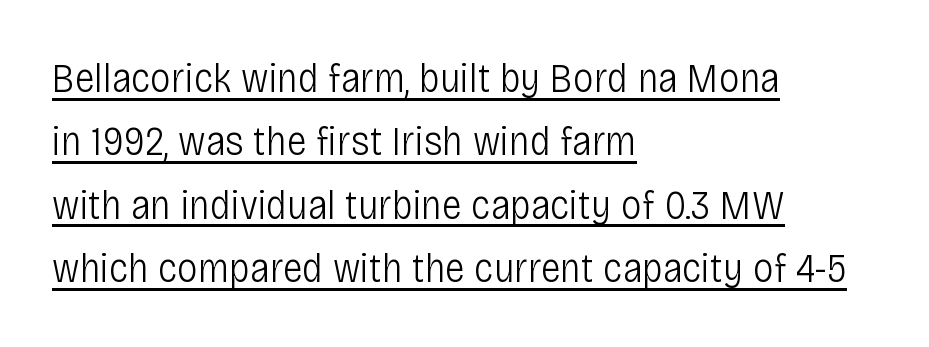
{"serif": "no", "italic": "no", "bold": "no", "weight": "light", "width": "condensed", "stroke_contrast": "low", "x_height": "large", "monospaced": "no", "underline": "yes", "align": "left", "line_spacing": "normal", "line_spacing_ratio": 1.51, "letter_spacing": "normal", "letter_spacing_em": 0.0, "glyph_px": 42}
